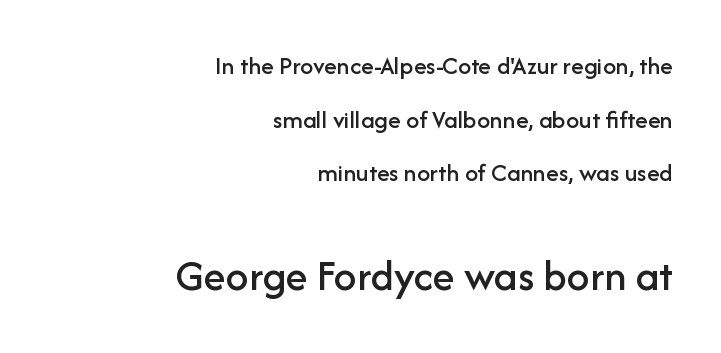
Q: Is the text italic (slanted)? A: No, it is upright.
Q: Is the typeface a serif or a sans-serif typeface? A: Sans-serif.
Q: Is the text underlined? A: No.
Q: How is the paragraph aligned? A: Right-aligned.
Q: Is the spacing between letters normal or unusually wide? A: Normal.
Q: Is the spacing between lines tight, normal or loose? A: Loose.
Q: Which block of text is set in a larger size, the first (top) or the second (bottom)? A: The second (bottom) one.
Q: Width (condensed, normal, or wide)? A: Normal.
Q: Stroke contrast? A: Low.
Q: x-height? A: Medium.
Q: Monospaced? A: No.
